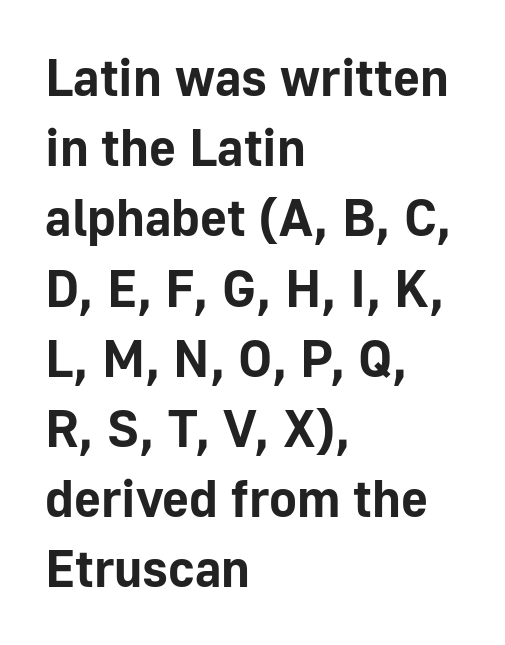
Q: Is the text bold? A: Yes.
Q: Is the text italic (slanted)? A: No, it is upright.
Q: Is the typeface a serif or a sans-serif typeface? A: Sans-serif.
Q: Is the text underlined? A: No.
Q: How is the paragraph aligned? A: Left-aligned.
Q: Is the spacing between letters normal or unusually wide? A: Normal.
Q: Is the spacing between lines tight, normal or loose? A: Normal.
Q: Width (condensed, normal, or wide)? A: Normal.
Q: Stroke contrast? A: Low.
Q: x-height? A: Medium.
Q: Monospaced? A: No.
